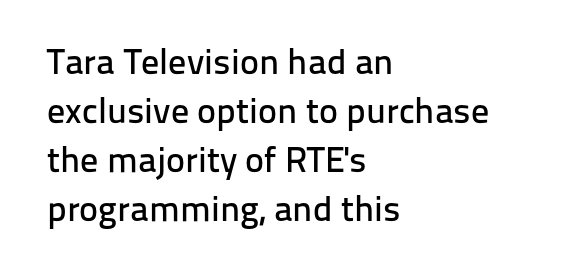
Q: Is the text italic (slanted)? A: No, it is upright.
Q: Is the typeface a serif or a sans-serif typeface? A: Sans-serif.
Q: Is the text underlined? A: No.
Q: How is the paragraph aligned? A: Left-aligned.
Q: Is the spacing between letters normal or unusually wide? A: Normal.
Q: Is the spacing between lines tight, normal or loose? A: Normal.
Q: Width (condensed, normal, or wide)? A: Normal.
Q: Stroke contrast? A: Low.
Q: x-height? A: Medium.
Q: Monospaced? A: No.
